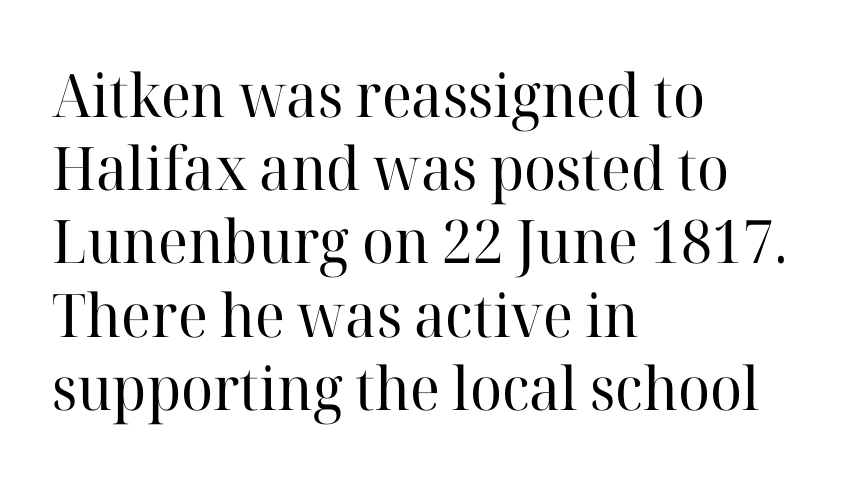
A clean baseline with only descenders dipping below it. Heaviness? Minimal to ordinary, like unemphasized prose. Character widths vary here, with narrow letters taking less room than wide ones. Does the lettering tilt? It doesn't — this is upright. Typeset ragged right — the left edge is the straight one. Each word holds together tightly as a unit, with standard inter-letter gaps.
